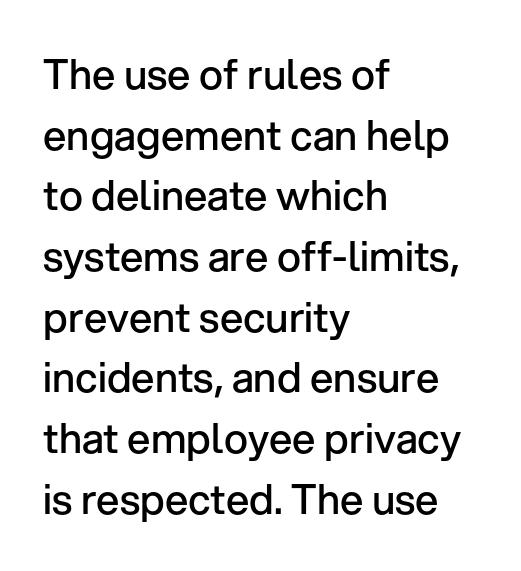
You could call the tracking neutral — neither tight nor loose. Semibold letterforms, between regular and bold. Unmarked baselines from the first word to the last. In terms of letterform style, serifs are entirely absent.
